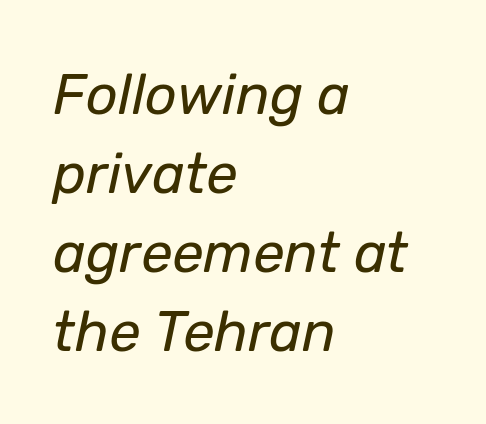
The image shows 56 px regular-weight type, italic (leaning right); set left-aligned, normal line spacing (1.41x), normal letter spacing, not underlined; low stroke contrast and a medium x-height.
